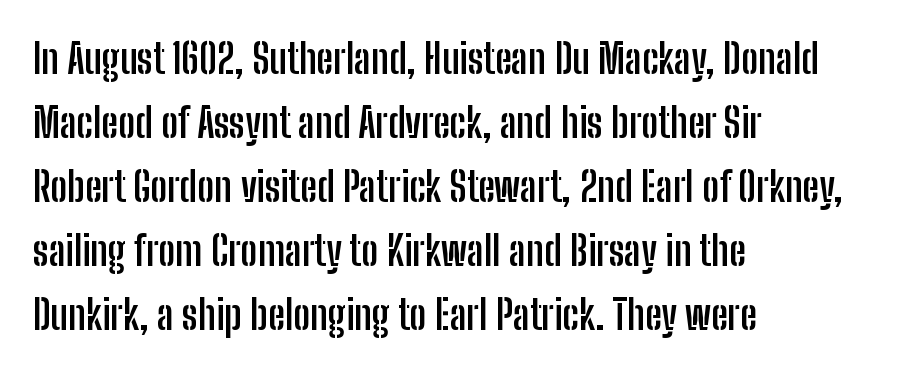
The image shows 41 px semibold, condensed sans-serif type, upright; set left-aligned, normal line spacing (1.56x), normal letter spacing, not underlined; low stroke contrast and a medium x-height.
